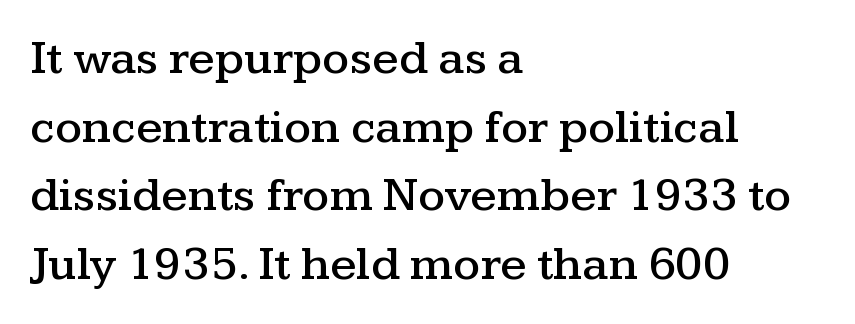
Q: Is the text italic (slanted)? A: No, it is upright.
Q: Is the typeface a serif or a sans-serif typeface? A: Serif.
Q: Is the text underlined? A: No.
Q: How is the paragraph aligned? A: Left-aligned.
Q: Is the spacing between letters normal or unusually wide? A: Normal.
Q: Is the spacing between lines tight, normal or loose? A: Normal.
Q: Width (condensed, normal, or wide)? A: Wide.
Q: Stroke contrast? A: Medium.
Q: x-height? A: Medium.
Q: Monospaced? A: No.
